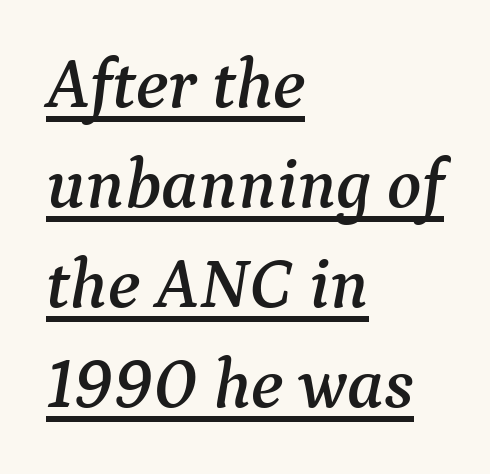
Q: Is the text italic (slanted)? A: Yes, it leans right by about 9 degrees.
Q: Is the typeface a serif or a sans-serif typeface? A: Serif.
Q: Is the text underlined? A: Yes.
Q: How is the paragraph aligned? A: Left-aligned.
Q: Is the spacing between letters normal or unusually wide? A: Normal.
Q: Is the spacing between lines tight, normal or loose? A: Normal.
Q: Width (condensed, normal, or wide)? A: Normal.
Q: Stroke contrast? A: Medium.
Q: x-height? A: Medium.
Q: Monospaced? A: No.
